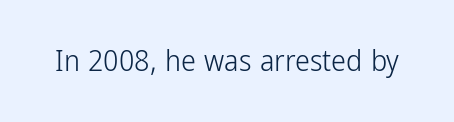
Q: Is the text bold? A: No.
Q: Is the text italic (slanted)? A: No, it is upright.
Q: Is the typeface a serif or a sans-serif typeface? A: Sans-serif.
Q: Is the text underlined? A: No.
Q: Is the spacing between letters normal or unusually wide? A: Normal.
Q: Width (condensed, normal, or wide)? A: Condensed.
Q: Stroke contrast? A: Low.
Q: x-height? A: Medium.
Q: Monospaced? A: No.
